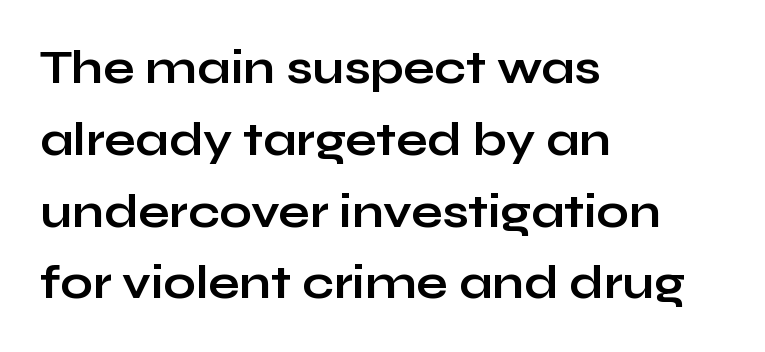
Q: Is the text bold? A: Yes.
Q: Is the text italic (slanted)? A: No, it is upright.
Q: Is the typeface a serif or a sans-serif typeface? A: Sans-serif.
Q: Is the text underlined? A: No.
Q: How is the paragraph aligned? A: Left-aligned.
Q: Is the spacing between letters normal or unusually wide? A: Normal.
Q: Is the spacing between lines tight, normal or loose? A: Normal.
Q: Width (condensed, normal, or wide)? A: Wide.
Q: Stroke contrast? A: Low.
Q: x-height? A: Medium.
Q: Monospaced? A: No.
